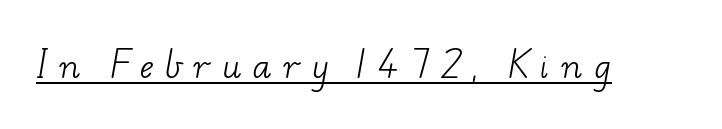
{"serif": "yes", "bold": "no", "weight": "light", "width": "wide", "stroke_contrast": "low", "x_height": "small", "monospaced": "no", "underline": "yes", "letter_spacing": "wide", "letter_spacing_em": 0.36, "glyph_px": 32}
